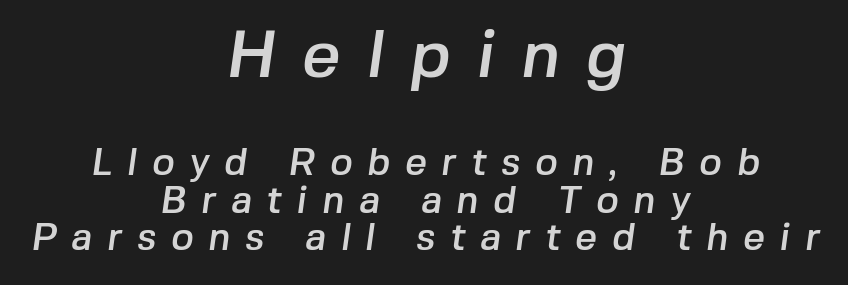
Q: Is the typeface a serif or a sans-serif typeface? A: Sans-serif.
Q: Is the text underlined? A: No.
Q: How is the paragraph aligned? A: Centered.
Q: Is the spacing between letters normal or unusually wide? A: Unusually wide.
Q: Is the spacing between lines tight, normal or loose? A: Tight.
Q: Which block of text is set in a larger size, the first (top) or the second (bottom)? A: The first (top) one.
Q: Width (condensed, normal, or wide)? A: Normal.
Q: Stroke contrast? A: Low.
Q: x-height? A: Medium.
Q: Monospaced? A: No.
